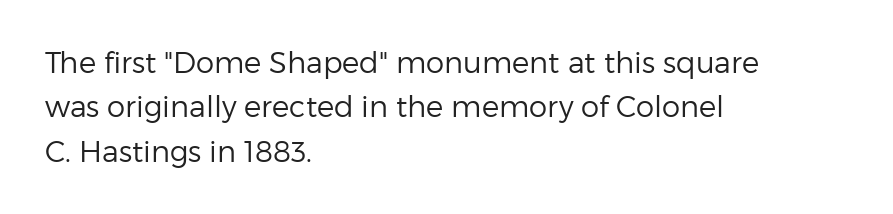
{"serif": "no", "italic": "no", "bold": "no", "weight": "regular", "width": "normal", "stroke_contrast": "low", "x_height": "medium", "monospaced": "no", "underline": "no", "align": "left", "line_spacing": "normal", "line_spacing_ratio": 1.53, "letter_spacing": "normal", "letter_spacing_em": 0.0, "glyph_px": 29}
